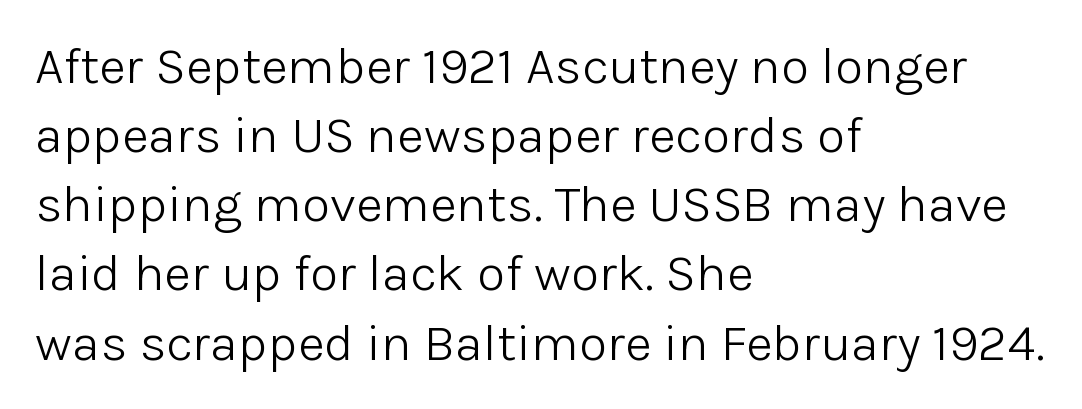
The rag falls on the right side of this text block. Short note: letters normally spaced. The rows are spaced the way most documents space them. Counters stay open thanks to moderate or lighter strokes.
